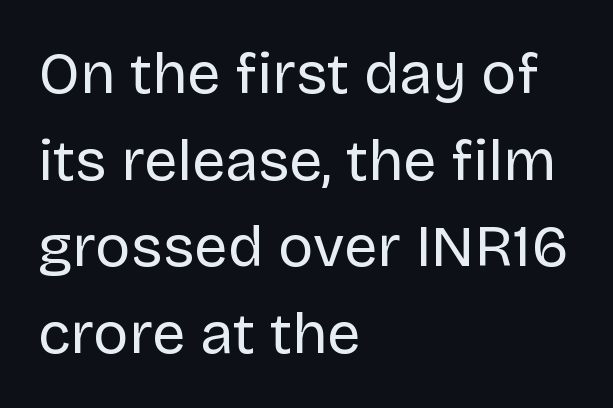
The rendering anchors every line to the left-hand side. Check the space under the baseline: it is left empty. The letters look calm and open, with moderate or lighter stems. Style check: upright.
